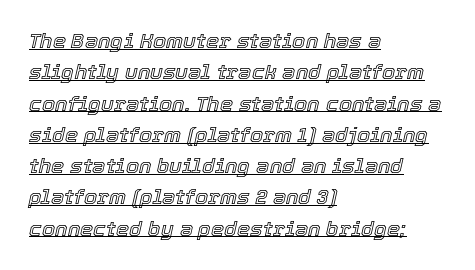
{"italic": "yes", "lean": "right", "slant_degrees": 12, "underline": "yes", "align": "left", "line_spacing": "normal", "line_spacing_ratio": 1.49, "letter_spacing": "normal", "letter_spacing_em": 0.0, "glyph_px": 21}
